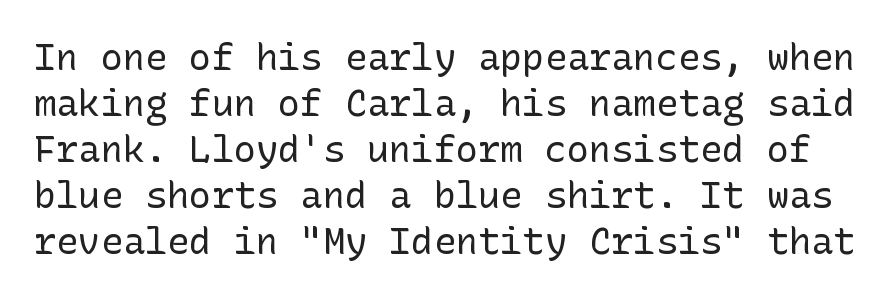
Q: Is the text bold? A: No.
Q: Is the text italic (slanted)? A: No, it is upright.
Q: Is the typeface a serif or a sans-serif typeface? A: Sans-serif.
Q: Is the text underlined? A: No.
Q: Is the spacing between letters normal or unusually wide? A: Normal.
Q: Width (condensed, normal, or wide)? A: Normal.
Q: Stroke contrast? A: Low.
Q: x-height? A: Medium.
